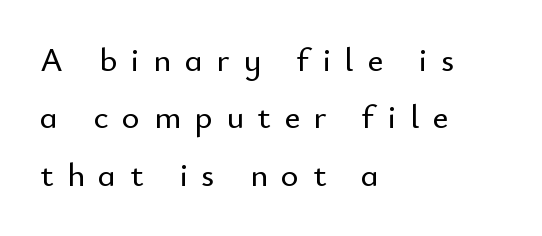
Q: Is the text italic (slanted)? A: No, it is upright.
Q: Is the typeface a serif or a sans-serif typeface? A: Sans-serif.
Q: Is the text underlined? A: No.
Q: How is the paragraph aligned? A: Left-aligned.
Q: Is the spacing between letters normal or unusually wide? A: Unusually wide.
Q: Is the spacing between lines tight, normal or loose? A: Normal.
Q: Width (condensed, normal, or wide)? A: Normal.
Q: Stroke contrast? A: Low.
Q: x-height? A: Small.
Q: Monospaced? A: No.
